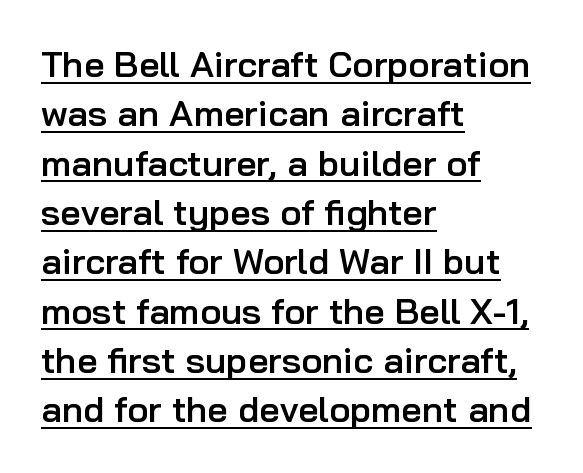
Q: Is the text bold? A: Semi-bold.
Q: Is the text italic (slanted)? A: No, it is upright.
Q: Is the typeface a serif or a sans-serif typeface? A: Sans-serif.
Q: Is the text underlined? A: Yes.
Q: How is the paragraph aligned? A: Left-aligned.
Q: Is the spacing between letters normal or unusually wide? A: Normal.
Q: Is the spacing between lines tight, normal or loose? A: Normal.
Q: Width (condensed, normal, or wide)? A: Normal.
Q: Stroke contrast? A: Low.
Q: x-height? A: Medium.
Q: Monospaced? A: No.
